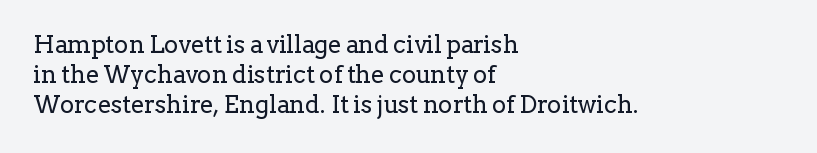
{"italic": "no", "bold": "no", "underline": "no", "align": "left", "line_spacing_ratio": 1.24, "letter_spacing": "normal", "letter_spacing_em": 0.0, "glyph_px": 24}
